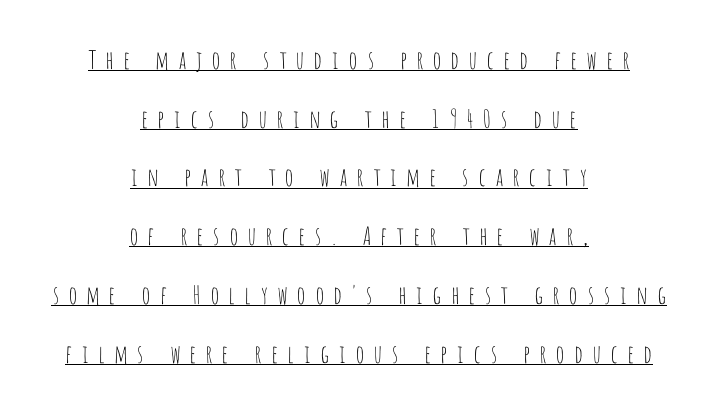
This sample uses expanded letter spacing, leaving extra air between glyphs. Does the leading feel generous? Absolutely, it's lavish. Is the stroke heavy? The answer is a plain regular-or-lighter. Casual observation: everything's sitting right in the middle. Posture: vertical. Underlining? Definitely there.
